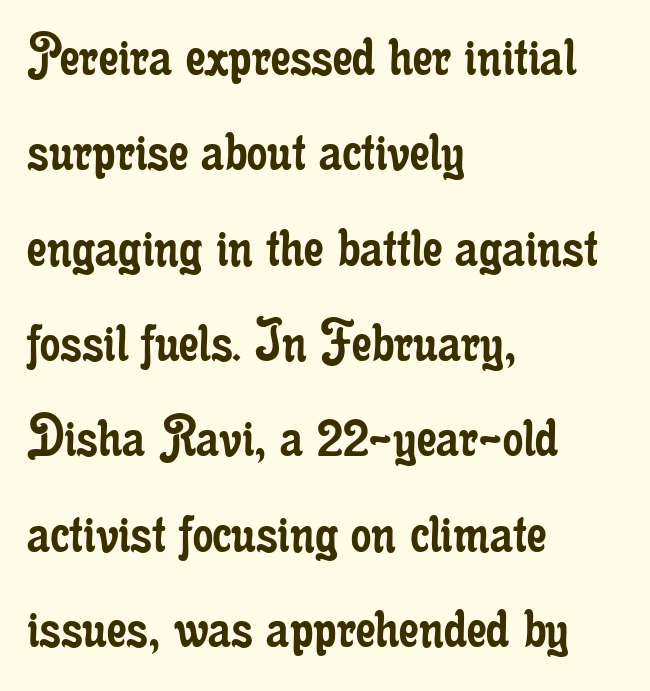
{"serif": "yes", "italic": "no", "bold": "no", "weight": "regular", "width": "condensed", "stroke_contrast": "low", "x_height": "small", "monospaced": "no", "underline": "no", "align": "left", "line_spacing": "normal", "line_spacing_ratio": 1.49, "letter_spacing": "normal", "letter_spacing_em": 0.0, "glyph_px": 64}
